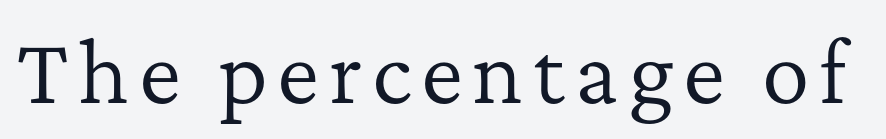
Nope, not italic — everything's standing straight. This sample has the flowing, uneven cadence of proportional lettering. The face used here is seriffed, in the tradition of book romans. Nobody drew a line under any word here. A quiet, ordinary-to-light weight characterises the typeface.
